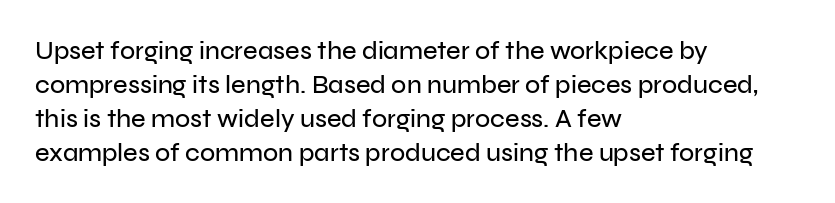
Q: Is the text italic (slanted)? A: No, it is upright.
Q: Is the text underlined? A: No.
Q: How is the paragraph aligned? A: Left-aligned.
Q: Is the spacing between letters normal or unusually wide? A: Normal.
Q: Is the spacing between lines tight, normal or loose? A: Normal.
